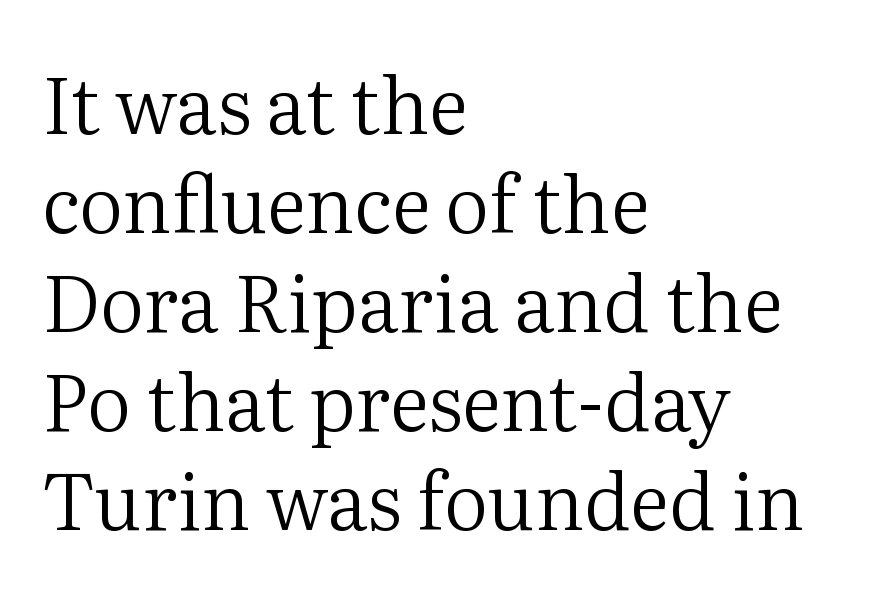
The image shows 78 px regular-weight serif type, upright; set left-aligned, normal line spacing (1.27x), normal letter spacing, not underlined; medium stroke contrast and a medium x-height.
